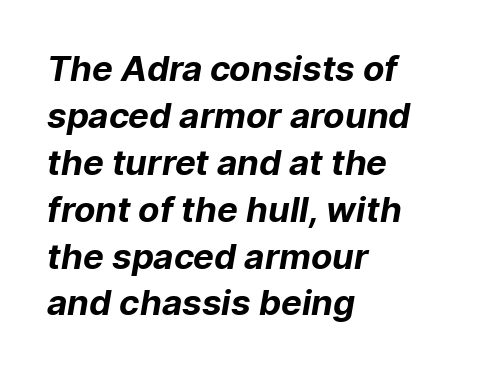
The sample has been set heavy, in full bold. Look at the tracking — it's just the regular setting, nothing added. This sample is left-justified, so line endings fall wherever the words run out. The area under the type is left untouched. Proportional: the letters do not fall into vertical columns. The characters display no serif detailing; their extremities are plain.
